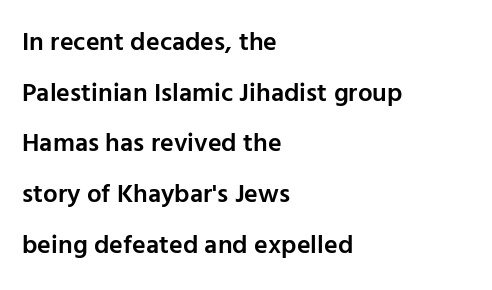
{"italic": "no", "bold": "semi", "underline": "no", "align": "left", "line_spacing": "loose", "line_spacing_ratio": 1.95, "letter_spacing": "normal", "letter_spacing_em": 0.0, "glyph_px": 26}
